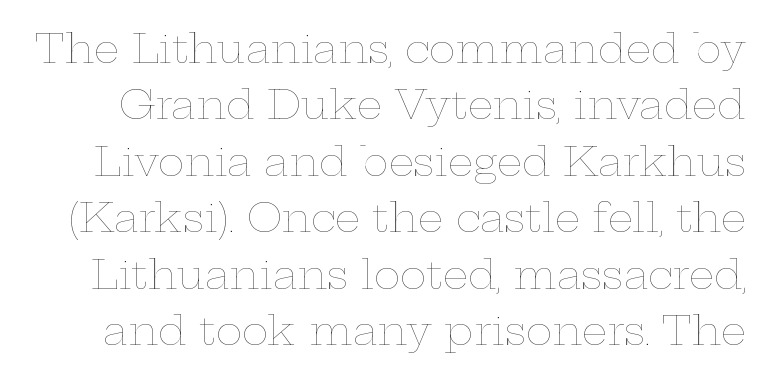
The image shows 40 px thin, wide type, upright; set normal line spacing (1.41x), normal letter spacing, not underlined; low stroke contrast and a medium x-height.
